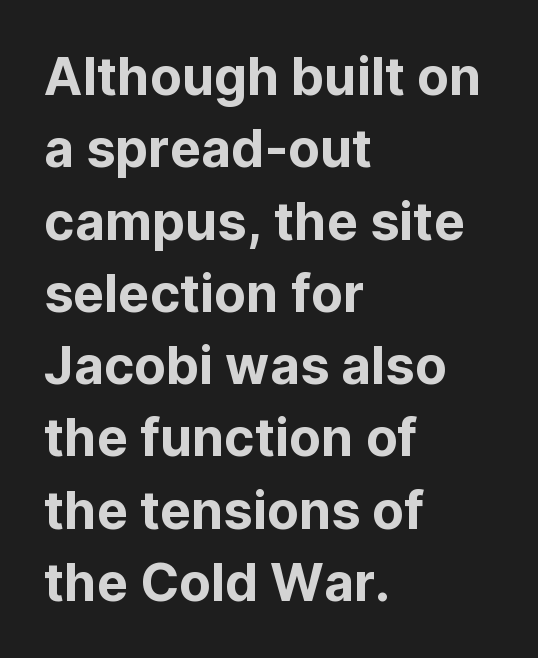
The image shows 52 px sans-serif type, upright; set left-aligned, normal line spacing (1.39x), normal letter spacing, not underlined; low stroke contrast and a medium x-height.
